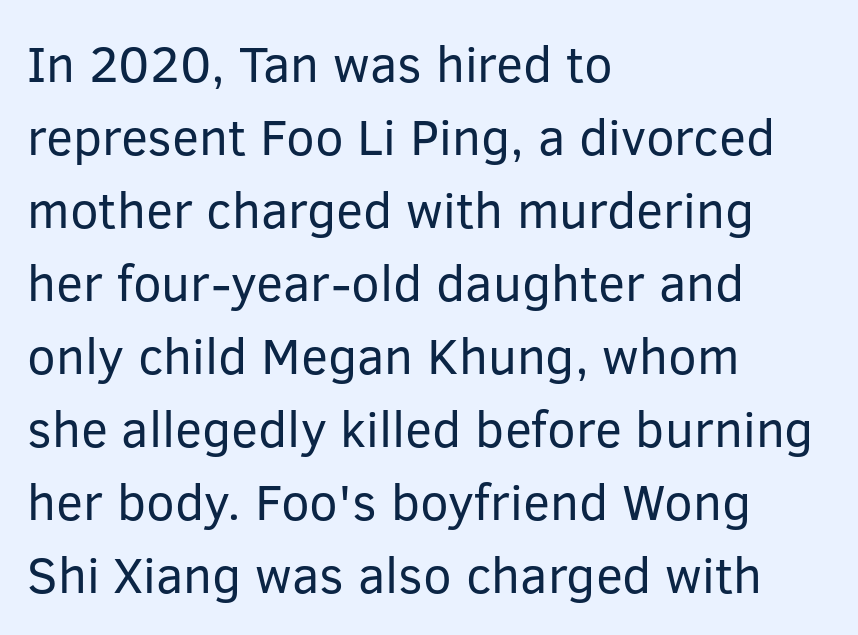
{"serif": "no", "italic": "no", "bold": "no", "weight": "regular", "width": "normal", "stroke_contrast": "low", "x_height": "medium", "monospaced": "no", "underline": "no", "align": "left", "line_spacing": "normal", "line_spacing_ratio": 1.43, "letter_spacing": "normal", "letter_spacing_em": 0.0, "glyph_px": 51}
